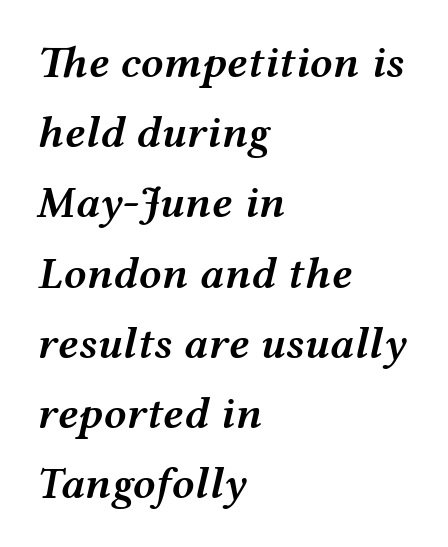
Is the letter spacing exaggerated? No — it looks like the ordinary default. Quick note: underline off. Every character sits at an angle, as italics do. A typesetter would call this leading conventional body-copy spacing. The passage shown is typed in a proportional face where columns would drift. A fair bit of extra ink — the face is semibold, not bold.
